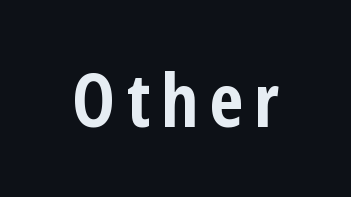
Q: Is the text bold? A: Yes.
Q: Is the text italic (slanted)? A: No, it is upright.
Q: Is the typeface a serif or a sans-serif typeface? A: Sans-serif.
Q: Is the text underlined? A: No.
Q: Width (condensed, normal, or wide)? A: Condensed.
Q: Stroke contrast? A: Low.
Q: x-height? A: Medium.
Q: Monospaced? A: No.
